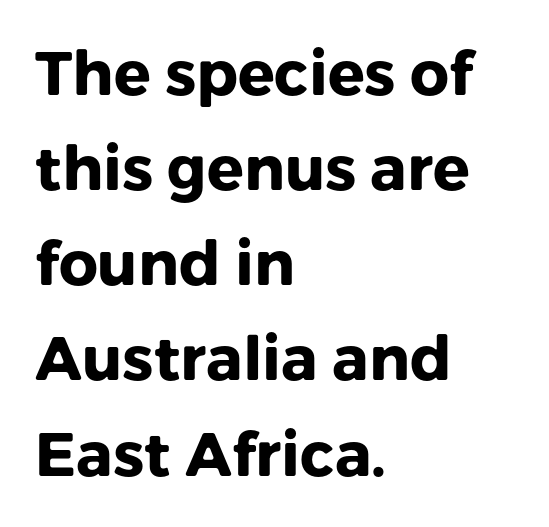
Q: Is the text bold? A: Yes.
Q: Is the text italic (slanted)? A: No, it is upright.
Q: Is the typeface a serif or a sans-serif typeface? A: Sans-serif.
Q: Is the text underlined? A: No.
Q: How is the paragraph aligned? A: Left-aligned.
Q: Is the spacing between letters normal or unusually wide? A: Normal.
Q: Is the spacing between lines tight, normal or loose? A: Normal.
Q: Width (condensed, normal, or wide)? A: Normal.
Q: Stroke contrast? A: Low.
Q: x-height? A: Medium.
Q: Monospaced? A: No.
